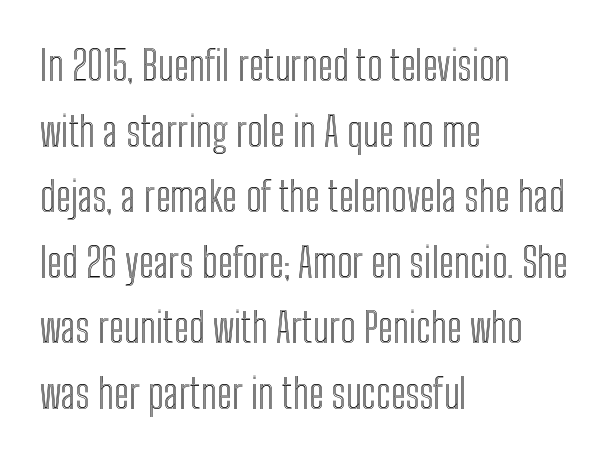
The image shows 41 px condensed type, upright; set left-aligned, normal line spacing (1.6x), normal letter spacing, not underlined; a medium x-height.
